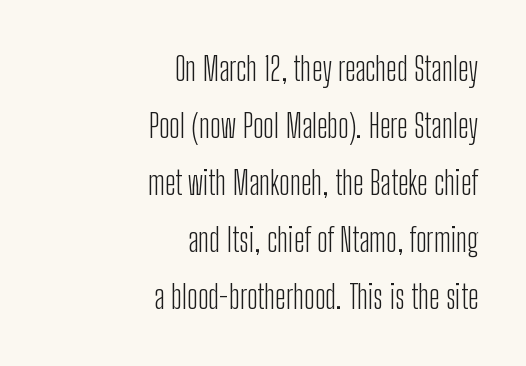
The image shows 33 px light, condensed sans-serif type, upright; set right-aligned, line spacing 1.73x, normal letter spacing, not underlined; low stroke contrast and a medium x-height.
